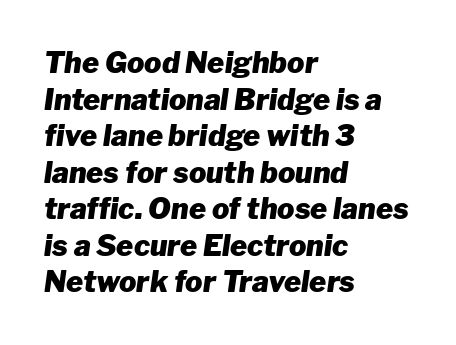
{"italic": "yes", "lean": "right", "slant_degrees": 8, "bold": "yes", "weight": "heavy", "width": "normal", "stroke_contrast": "low", "x_height": "medium", "monospaced": "no", "underline": "no", "align": "left", "line_spacing": "normal", "line_spacing_ratio": 1.26, "letter_spacing": "normal", "letter_spacing_em": 0.0, "glyph_px": 29}
